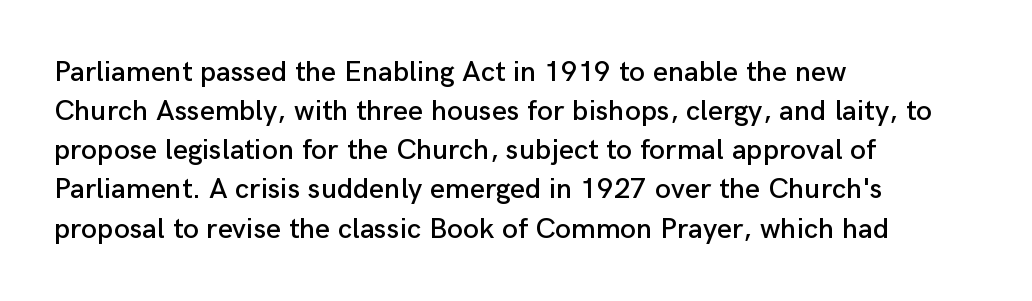
The image shows 29 px sans-serif type, upright; set left-aligned, normal line spacing (1.35x), normal letter spacing, not underlined; low stroke contrast and a medium x-height.
